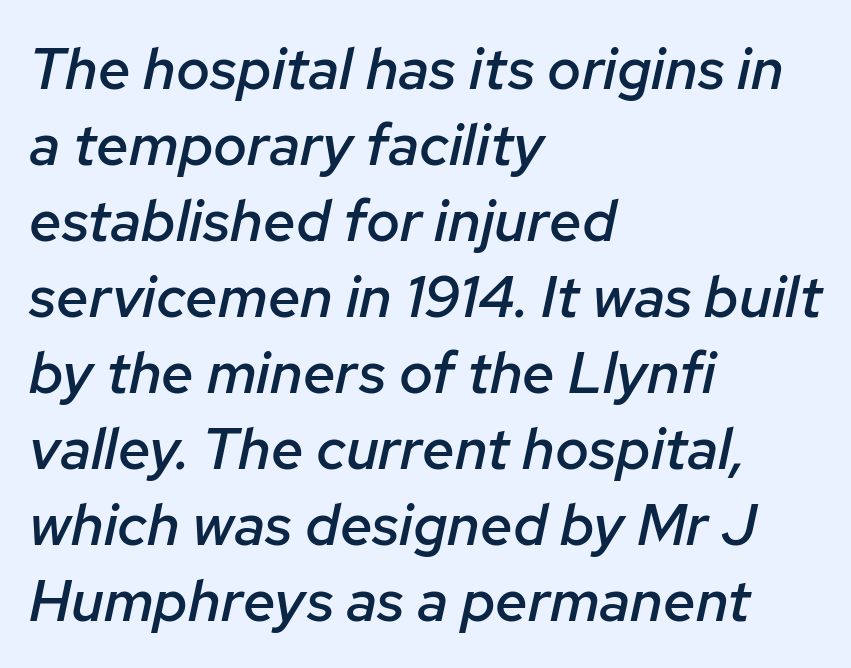
The whole block is typeset with a tilt. Anything drawn beneath the words? Only blank space. Each glyph is drawn with semibold strokes, heavier than normal yet not fully bold. Horizontally, the lines are justified to the leading edge only.
